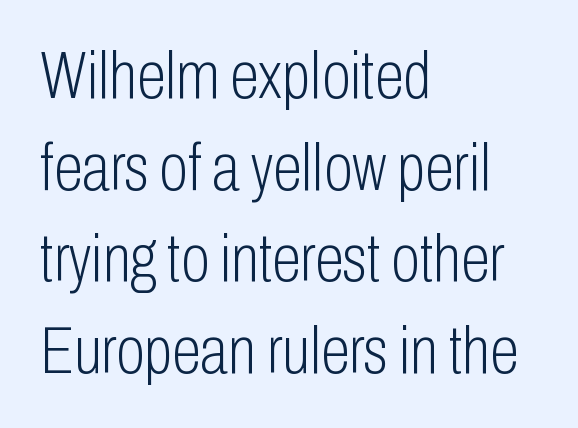
The designer went with a sans here, leaving each stem footless. Rule under the text: the space is simply empty. Does the lettering tilt? It doesn't — this is upright. The tracking reads as untouched default to a designer's eye. Line starts are locked; line ends wander. The vertical gap from one line to the next is medium.
